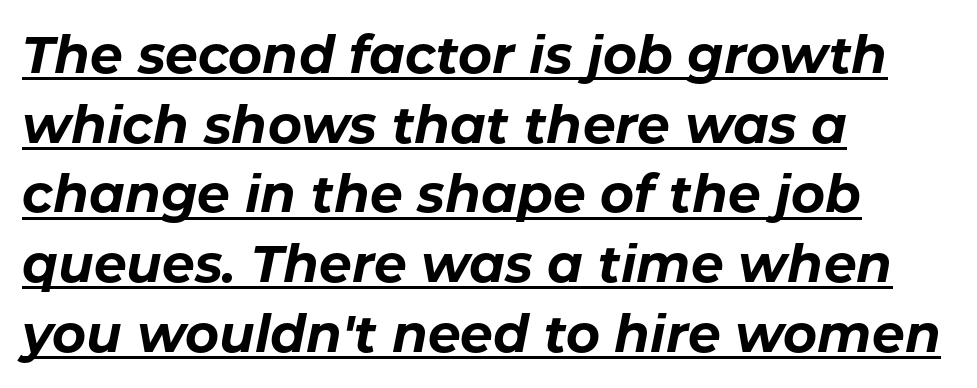
{"italic": "yes", "lean": "right", "slant_degrees": 11, "bold": "yes", "weight": "bold", "width": "normal", "stroke_contrast": "low", "x_height": "medium", "monospaced": "no", "underline": "yes", "align": "left", "line_spacing": "normal", "line_spacing_ratio": 1.34, "letter_spacing": "normal", "letter_spacing_em": 0.0, "glyph_px": 52}
